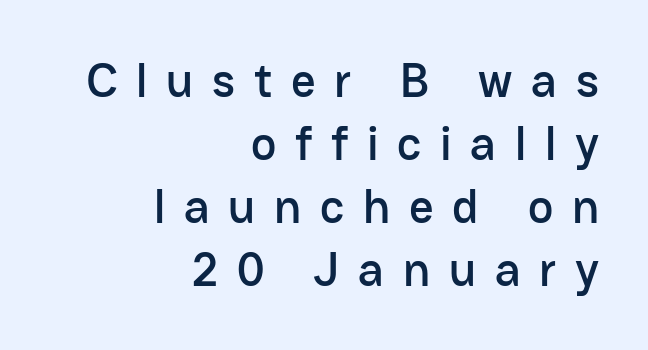
The image shows 48 px sans-serif type, upright; set right-aligned, normal line spacing (1.31x), unusually wide letter spacing (+0.39 em), not underlined; low stroke contrast and a medium x-height.
